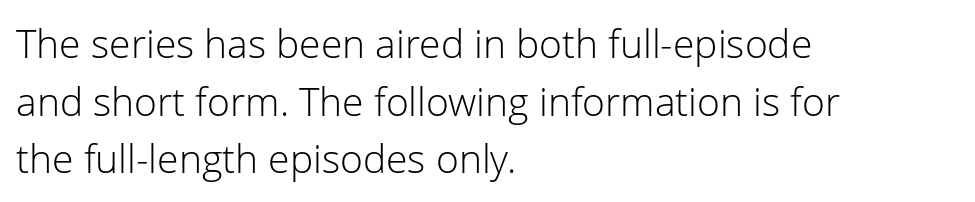
The image shows 39 px light sans-serif type, upright; set left-aligned, normal line spacing (1.48x), normal letter spacing, not underlined; low stroke contrast and a medium x-height.
